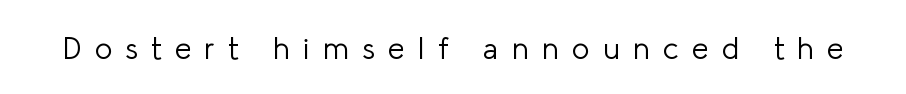
The image shows 30 px light sans-serif type, upright; set unusually wide letter spacing (+0.44 em), not underlined; low stroke contrast and a medium x-height.
